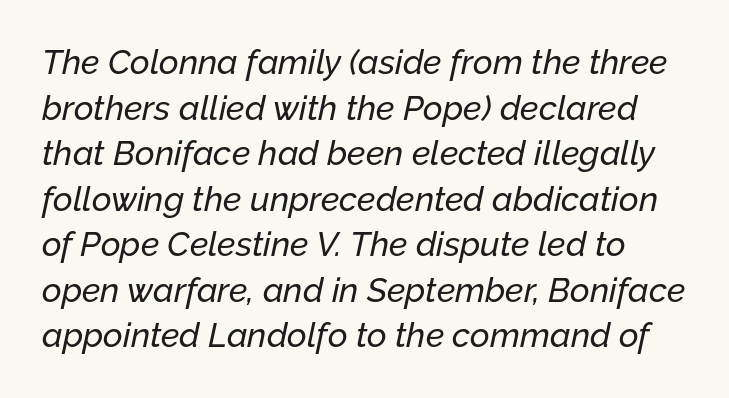
Q: Is the text italic (slanted)? A: Yes, it leans right by about 12 degrees.
Q: Is the text underlined? A: No.
Q: Is the spacing between letters normal or unusually wide? A: Normal.
Q: Is the spacing between lines tight, normal or loose? A: Normal.
Q: Width (condensed, normal, or wide)? A: Normal.
Q: Stroke contrast? A: Low.
Q: x-height? A: Medium.
Q: Monospaced? A: No.
